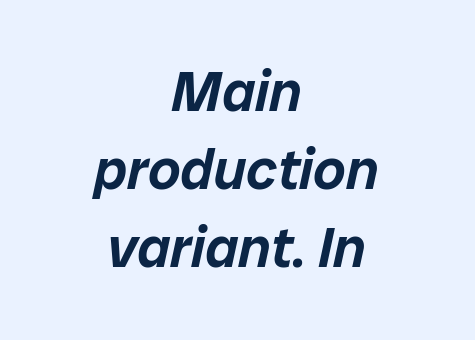
Q: Is the text italic (slanted)? A: Yes, it leans right by about 12 degrees.
Q: Is the text underlined? A: No.
Q: How is the paragraph aligned? A: Centered.
Q: Is the spacing between letters normal or unusually wide? A: Normal.
Q: Is the spacing between lines tight, normal or loose? A: Normal.
Q: Width (condensed, normal, or wide)? A: Normal.
Q: Stroke contrast? A: Low.
Q: x-height? A: Medium.
Q: Monospaced? A: No.
